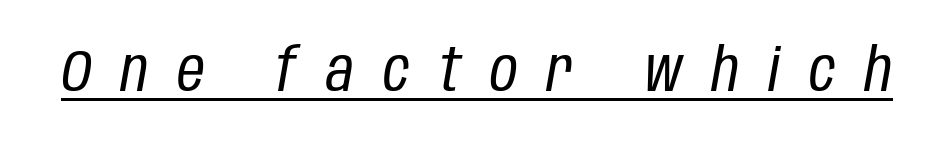
The image shows 60 px regular-weight, condensed type, italic (leaning right); set unusually wide letter spacing (+0.49 em), underlined; low stroke contrast and a large x-height.
